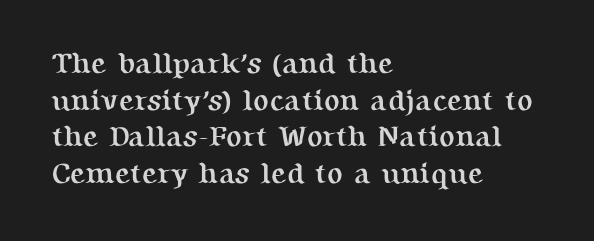
{"serif": "yes", "italic": "no", "bold": "yes", "weight": "semibold", "width": "normal", "stroke_contrast": "medium", "x_height": "medium", "monospaced": "no", "underline": "no", "align": "left", "line_spacing": "normal", "line_spacing_ratio": 1.26, "letter_spacing": "normal", "letter_spacing_em": 0.0, "glyph_px": 29}
